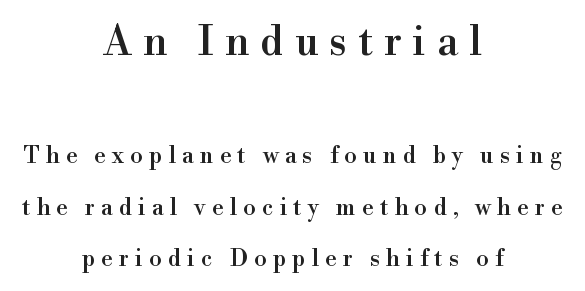
Display-style spreading of the glyphs; the letterfit is very open. The glyphs are unaccompanied by any horizontal stroke below them. The designer dialed line spacing up above the default. These lines are rendered in a variable-pitch font.
